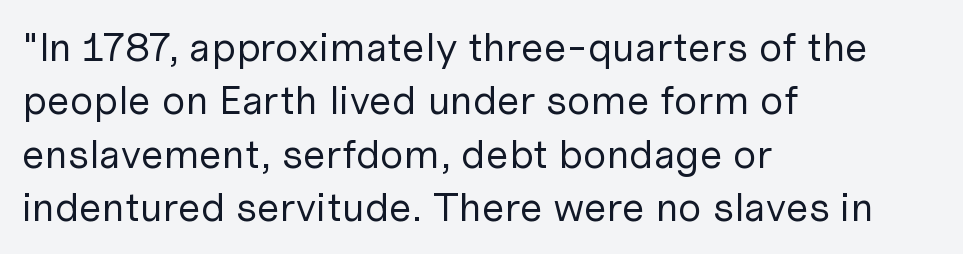
The image shows 41 px regular-weight sans-serif type, upright; set left-aligned, normal line spacing (1.3x), normal letter spacing, not underlined; low stroke contrast and a medium x-height.
